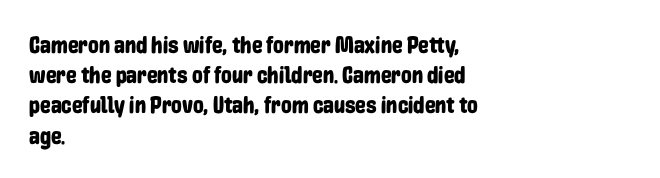
Q: Is the text italic (slanted)? A: No, it is upright.
Q: Is the text underlined? A: No.
Q: How is the paragraph aligned? A: Left-aligned.
Q: Is the spacing between letters normal or unusually wide? A: Normal.
Q: Is the spacing between lines tight, normal or loose? A: Normal.
